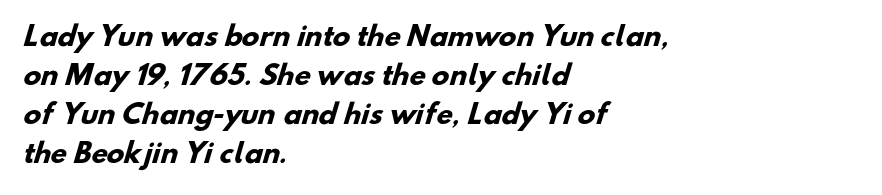
Q: Is the text bold? A: Yes.
Q: Is the text underlined? A: No.
Q: How is the paragraph aligned? A: Left-aligned.
Q: Is the spacing between letters normal or unusually wide? A: Normal.
Q: Is the spacing between lines tight, normal or loose? A: Normal.
